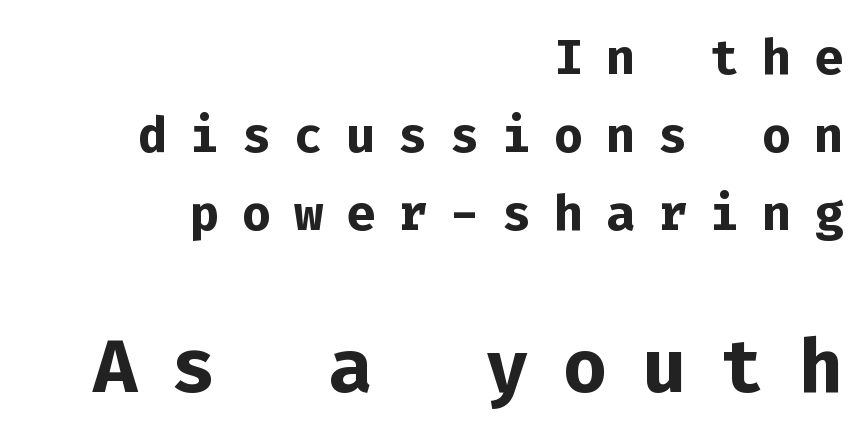
The paragraph has a hard right edge and a soft left edge. In terms of letterspacing, this is a distinctly airy, spread setting. You could count columns in this text — the font is strictly monospaced. The area under the type is left untouched.
